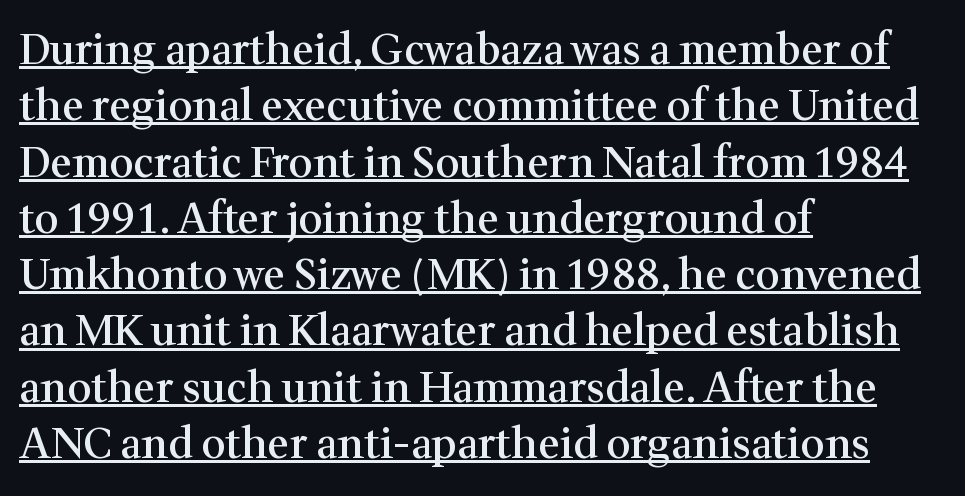
{"serif": "yes", "italic": "no", "bold": "semi", "weight": "semibold", "width": "normal", "stroke_contrast": "medium", "x_height": "medium", "monospaced": "no", "underline": "yes", "align": "left", "line_spacing": "normal", "line_spacing_ratio": 1.34, "letter_spacing": "normal", "letter_spacing_em": 0.0, "glyph_px": 42}
